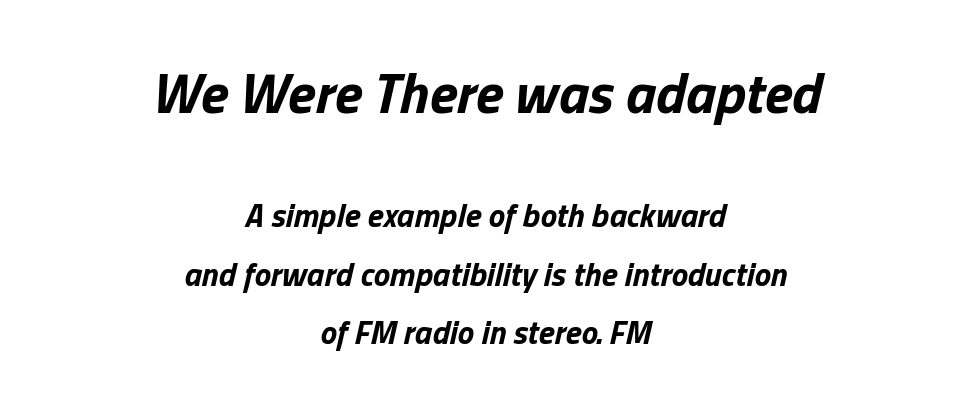
The earlier block is typeset at a bigger size than the later block. Nobody touched the tracking dial on this one. Centered paragraph, ragged on both sides. Think of a printed novel: that variable character pitch is what you see here. Italic: yes, the glyphs are oblique. Look at the stroke-to-counter ratio: heavy, a bold.
